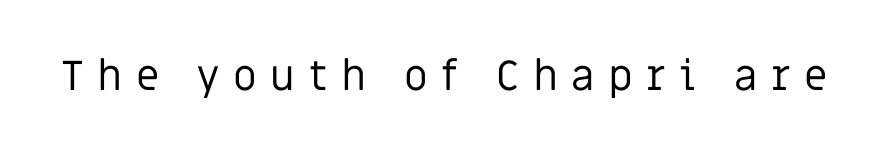
The image shows 42 px regular-weight sans-serif type, upright; set unusually wide letter spacing (+0.32 em), not underlined; low stroke contrast and a large x-height.
